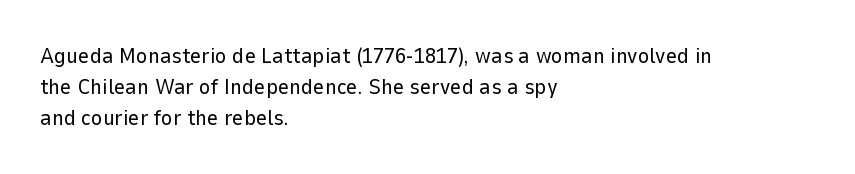
Q: Is the text bold? A: No.
Q: Is the text italic (slanted)? A: No, it is upright.
Q: Is the text underlined? A: No.
Q: How is the paragraph aligned? A: Left-aligned.
Q: Is the spacing between letters normal or unusually wide? A: Normal.
Q: Is the spacing between lines tight, normal or loose? A: Normal.
